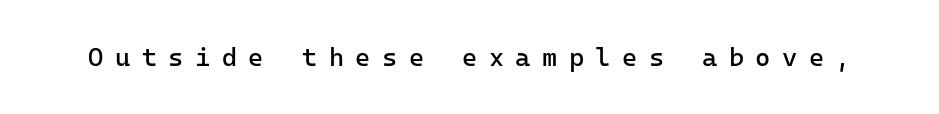
{"italic": "no", "bold": "no", "underline": "no", "letter_spacing": "wide", "letter_spacing_em": 0.44, "glyph_px": 26}
